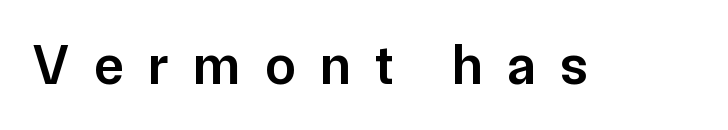
{"serif": "no", "italic": "no", "bold": "semi", "weight": "semibold", "width": "normal", "stroke_contrast": "low", "x_height": "medium", "monospaced": "no", "underline": "no", "letter_spacing": "wide", "letter_spacing_em": 0.43, "glyph_px": 56}
